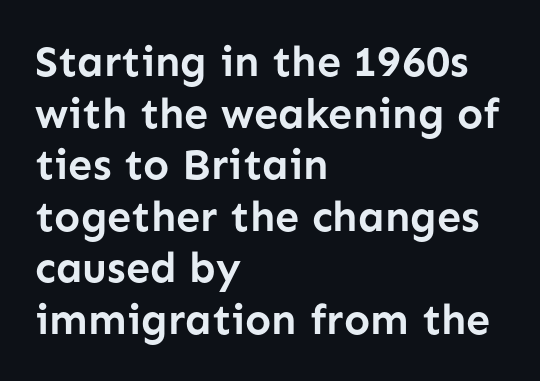
{"serif": "no", "italic": "no", "bold": "yes", "weight": "semibold", "width": "normal", "stroke_contrast": "low", "x_height": "medium", "monospaced": "no", "underline": "no", "align": "left", "line_spacing_ratio": 1.2, "letter_spacing": "normal", "letter_spacing_em": 0.0, "glyph_px": 43}
